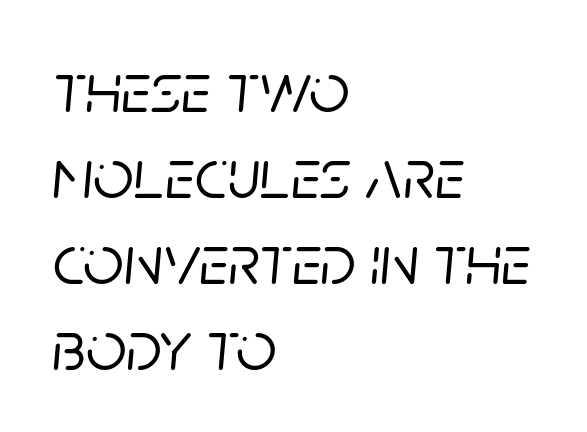
{"italic": "yes", "lean": "right", "slant_degrees": 5, "width": "normal", "stroke_contrast": "low", "x_height": "large", "monospaced": "no", "underline": "no", "align": "left", "line_spacing_ratio": 1.21, "letter_spacing": "normal", "letter_spacing_em": 0.0, "glyph_px": 71}
